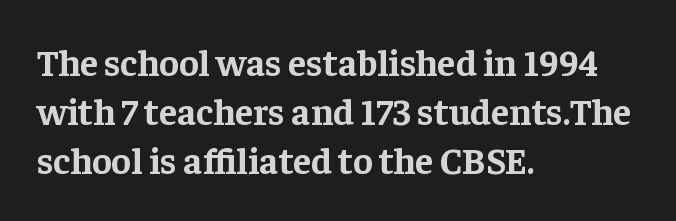
The letters sit at their default tracking, neither squeezed nor spread. Character widths vary here, with narrow letters taking less room than wide ones. This rendering features lettering with no underline. Observe the serifs anchoring each vertical stroke in this sample. A student would call this left alignment; a typographer would say flush left, rag right.
